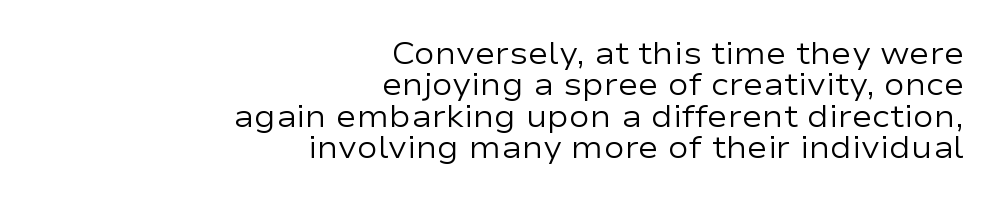
Q: Is the text bold? A: No.
Q: Is the text italic (slanted)? A: No, it is upright.
Q: Is the typeface a serif or a sans-serif typeface? A: Sans-serif.
Q: Is the text underlined? A: No.
Q: How is the paragraph aligned? A: Right-aligned.
Q: Is the spacing between letters normal or unusually wide? A: Normal.
Q: Is the spacing between lines tight, normal or loose? A: Tight.
Q: Width (condensed, normal, or wide)? A: Wide.
Q: Stroke contrast? A: Low.
Q: x-height? A: Medium.
Q: Monospaced? A: No.
